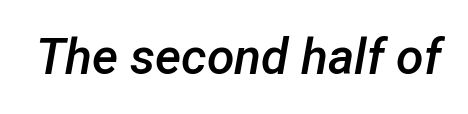
Q: Is the text bold? A: Semi-bold.
Q: Is the text italic (slanted)? A: Yes, it leans right by about 12 degrees.
Q: Is the text underlined? A: No.
Q: Is the spacing between letters normal or unusually wide? A: Normal.
Q: Width (condensed, normal, or wide)? A: Normal.
Q: Stroke contrast? A: Low.
Q: x-height? A: Medium.
Q: Monospaced? A: No.
